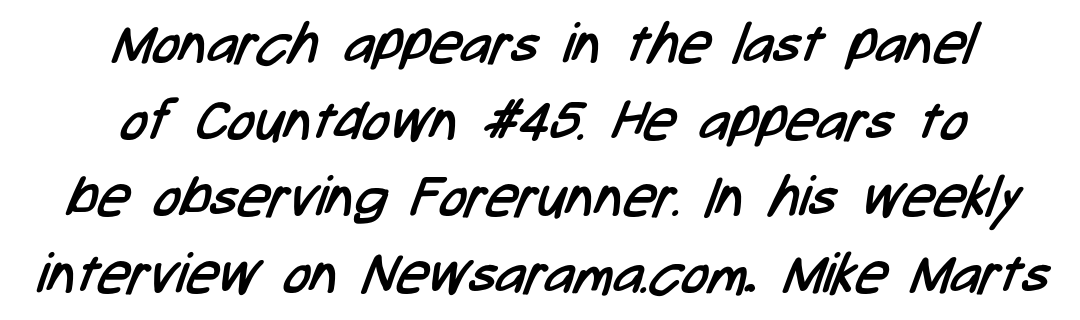
{"serif": "no", "bold": "no", "weight": "regular", "width": "condensed", "stroke_contrast": "low", "x_height": "medium", "monospaced": "no", "underline": "no", "align": "center", "line_spacing": "normal", "line_spacing_ratio": 1.37, "letter_spacing": "normal", "letter_spacing_em": 0.0, "glyph_px": 56}
